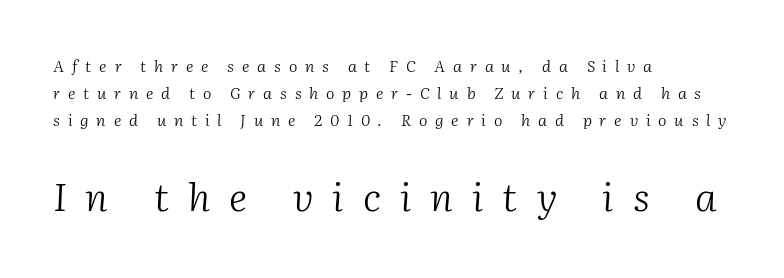
The image shows 39 px light serif type, italic (leaning right); set left-aligned, normal line spacing (1.69x), unusually wide letter spacing (+0.49 em), not underlined; the second (bottom) block is 2.44x larger; medium stroke contrast and a medium x-height.
